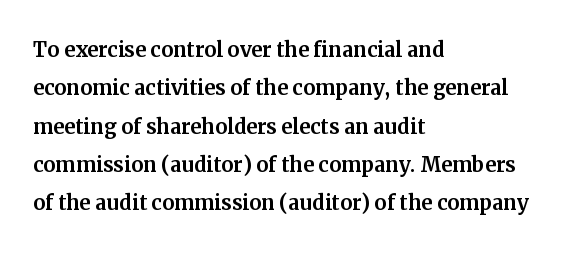
{"italic": "no", "underline": "no", "align": "left", "line_spacing": "normal", "line_spacing_ratio": 1.42, "letter_spacing": "normal", "letter_spacing_em": 0.0, "glyph_px": 27}
